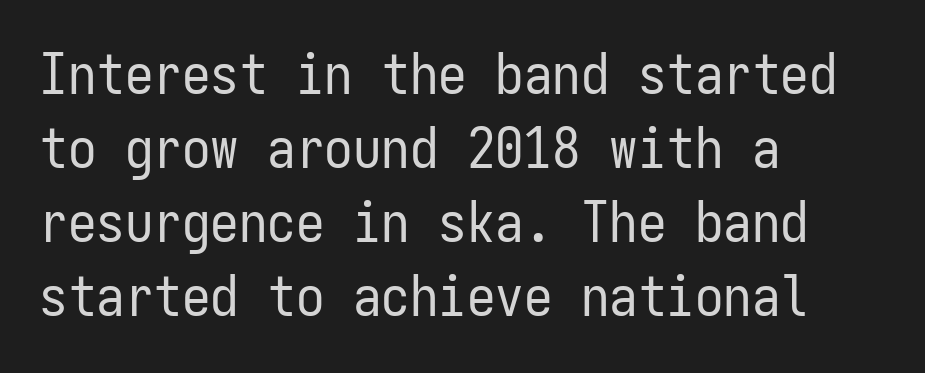
Q: Is the text bold? A: No.
Q: Is the text italic (slanted)? A: No, it is upright.
Q: Is the typeface a serif or a sans-serif typeface? A: Sans-serif.
Q: Is the text underlined? A: No.
Q: How is the paragraph aligned? A: Left-aligned.
Q: Is the spacing between letters normal or unusually wide? A: Normal.
Q: Is the spacing between lines tight, normal or loose? A: Normal.
Q: Width (condensed, normal, or wide)? A: Condensed.
Q: Stroke contrast? A: Low.
Q: x-height? A: Medium.
Q: Monospaced? A: Yes.
